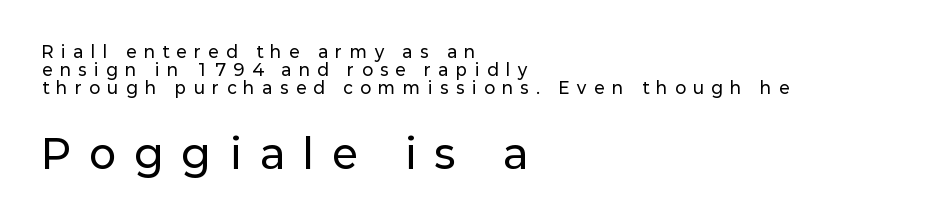
{"serif": "no", "italic": "no", "width": "normal", "stroke_contrast": "low", "x_height": "medium", "monospaced": "no", "underline": "no", "align": "left", "line_spacing": "tight", "line_spacing_ratio": 1.14, "letter_spacing": "wide", "letter_spacing_em": 0.48, "larger_block": "second", "size_ratio": 2.5, "glyph_px": 40}
